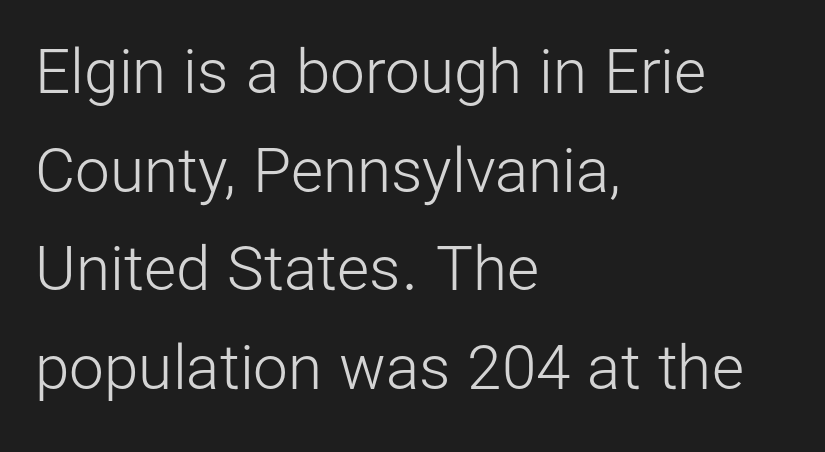
In terms of posture, this sample is upright. A normal amount of white space separates one row of letters from the next. The characters display no serif detailing; their extremities are plain. Honestly, the letter spacing is just normal — you wouldn't notice it.
